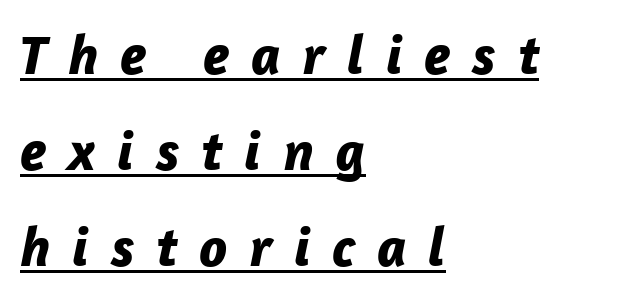
The image shows 56 px bold type, italic (leaning right); set left-aligned, line spacing 1.71x, unusually wide letter spacing (+0.39 em), underlined; low stroke contrast and a medium x-height.
